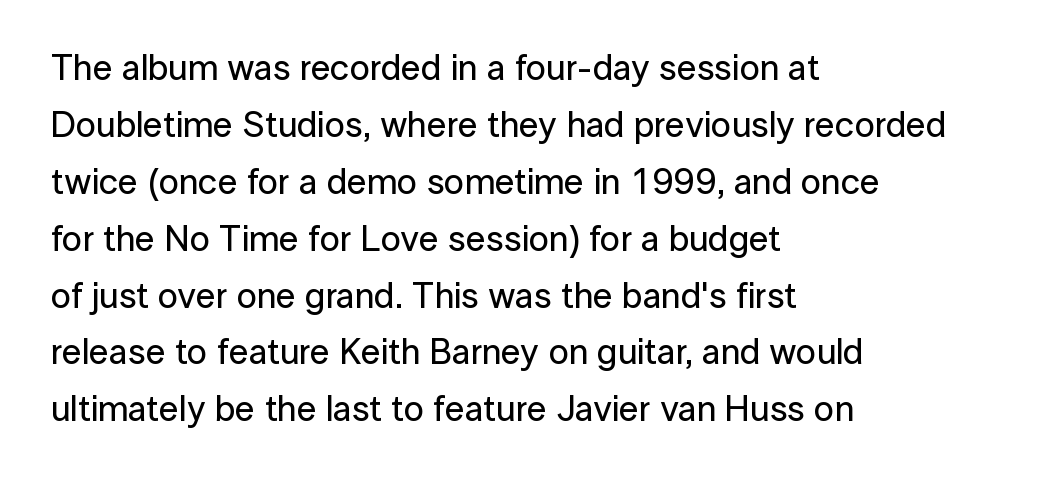
{"serif": "no", "italic": "no", "width": "normal", "stroke_contrast": "low", "x_height": "medium", "monospaced": "no", "underline": "no", "align": "left", "line_spacing": "normal", "line_spacing_ratio": 1.58, "letter_spacing": "normal", "letter_spacing_em": 0.0, "glyph_px": 36}
